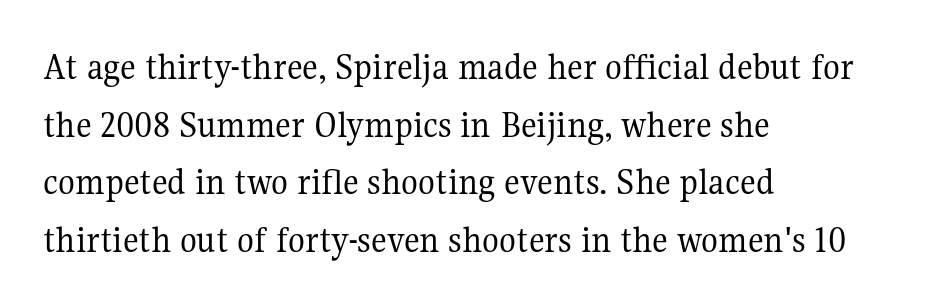
Q: Is the text bold? A: No.
Q: Is the text italic (slanted)? A: No, it is upright.
Q: Is the typeface a serif or a sans-serif typeface? A: Serif.
Q: Is the text underlined? A: No.
Q: How is the paragraph aligned? A: Left-aligned.
Q: Is the spacing between letters normal or unusually wide? A: Normal.
Q: Is the spacing between lines tight, normal or loose? A: Normal.
Q: Width (condensed, normal, or wide)? A: Normal.
Q: Stroke contrast? A: Medium.
Q: x-height? A: Medium.
Q: Monospaced? A: No.
